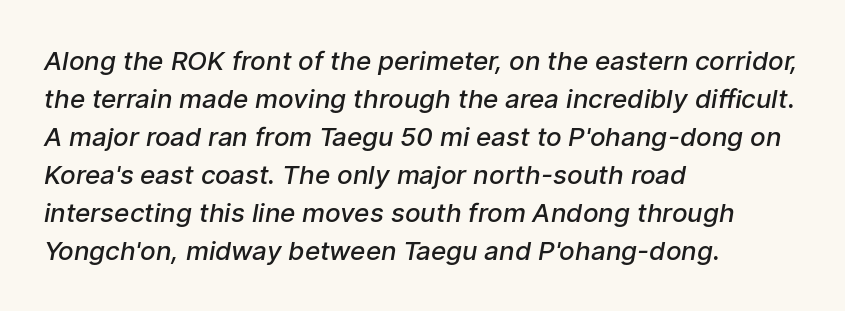
{"bold": "semi", "underline": "no", "align": "left", "line_spacing": "normal", "line_spacing_ratio": 1.46, "letter_spacing": "normal", "letter_spacing_em": 0.0, "glyph_px": 26}
